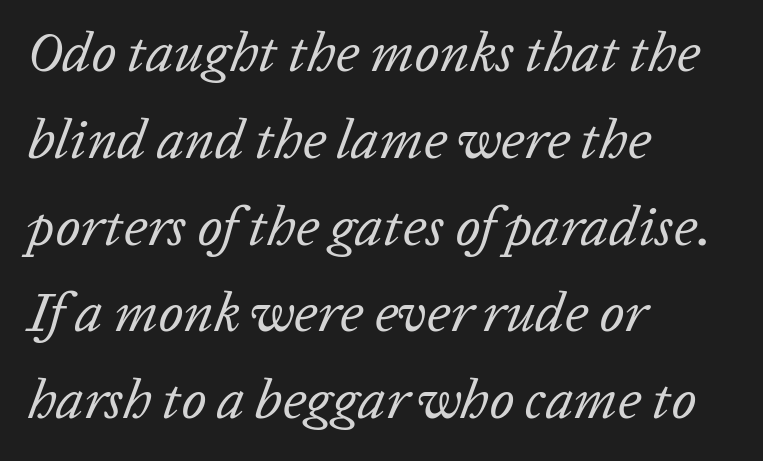
Only glyphs here, with clear space below each row. Stroke mass is kept to a normal reading level or below. Would a proofreader flag this as italicized? Yes. A typesetter would call this proportional, since set widths differ per character. Does the copy run flush right? No — it runs flush left. The face used here is rendered with its standard letterfit.
